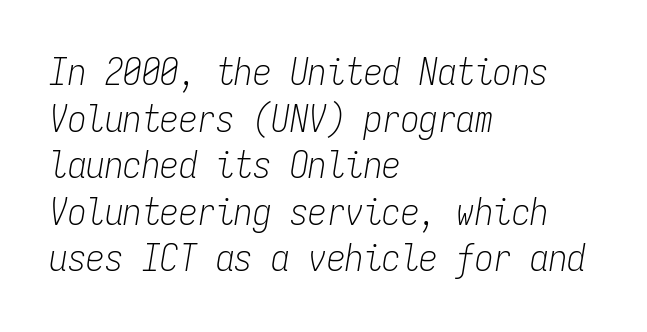
Q: Is the text bold? A: No.
Q: Is the text italic (slanted)? A: Yes, it leans right by about 9 degrees.
Q: Is the text underlined? A: No.
Q: How is the paragraph aligned? A: Left-aligned.
Q: Is the spacing between letters normal or unusually wide? A: Normal.
Q: Is the spacing between lines tight, normal or loose? A: Normal.
Q: Width (condensed, normal, or wide)? A: Condensed.
Q: Stroke contrast? A: Low.
Q: x-height? A: Medium.
Q: Monospaced? A: Yes.
